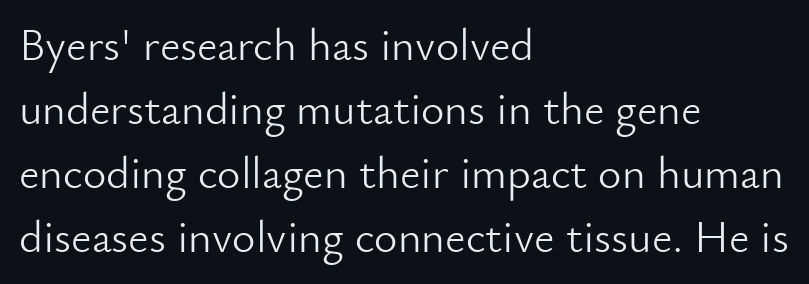
The image shows 45 px light sans-serif type, upright; set left-aligned, normal line spacing (1.42x), normal letter spacing, not underlined; low stroke contrast and a small x-height.
